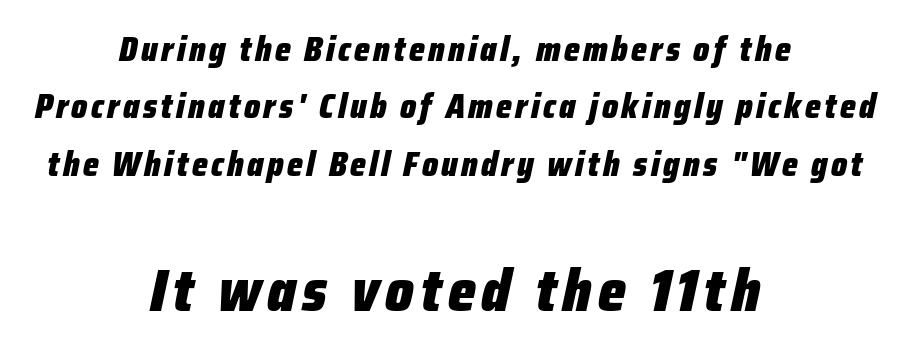
Q: Is the text bold? A: Yes.
Q: Is the text italic (slanted)? A: Yes, it leans right by about 12 degrees.
Q: Is the text underlined? A: No.
Q: How is the paragraph aligned? A: Centered.
Q: Is the spacing between lines tight, normal or loose? A: Normal.
Q: Which block of text is set in a larger size, the first (top) or the second (bottom)? A: The second (bottom) one.
Q: Width (condensed, normal, or wide)? A: Condensed.
Q: Stroke contrast? A: Low.
Q: x-height? A: Medium.
Q: Monospaced? A: No.
